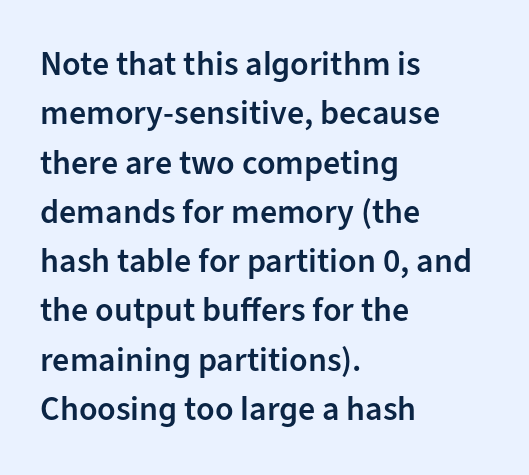
Q: Is the text bold? A: Semi-bold.
Q: Is the text italic (slanted)? A: No, it is upright.
Q: Is the typeface a serif or a sans-serif typeface? A: Sans-serif.
Q: Is the text underlined? A: No.
Q: How is the paragraph aligned? A: Left-aligned.
Q: Is the spacing between letters normal or unusually wide? A: Normal.
Q: Is the spacing between lines tight, normal or loose? A: Normal.
Q: Width (condensed, normal, or wide)? A: Normal.
Q: Stroke contrast? A: Low.
Q: x-height? A: Medium.
Q: Monospaced? A: No.
